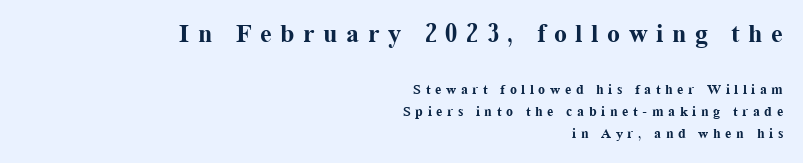
The image shows 26 px bold type, upright; set right-aligned, normal line spacing (1.57x), unusually wide letter spacing (+0.33 em), not underlined; the first (top) block is 1.86x larger.
